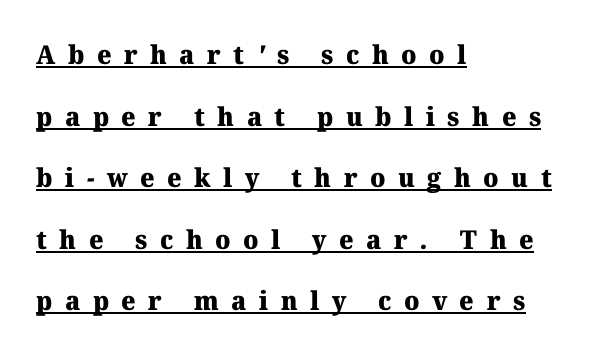
The image shows 26 px bold type; set left-aligned, loose line spacing (2.37x), unusually wide letter spacing (+0.48 em), underlined.
